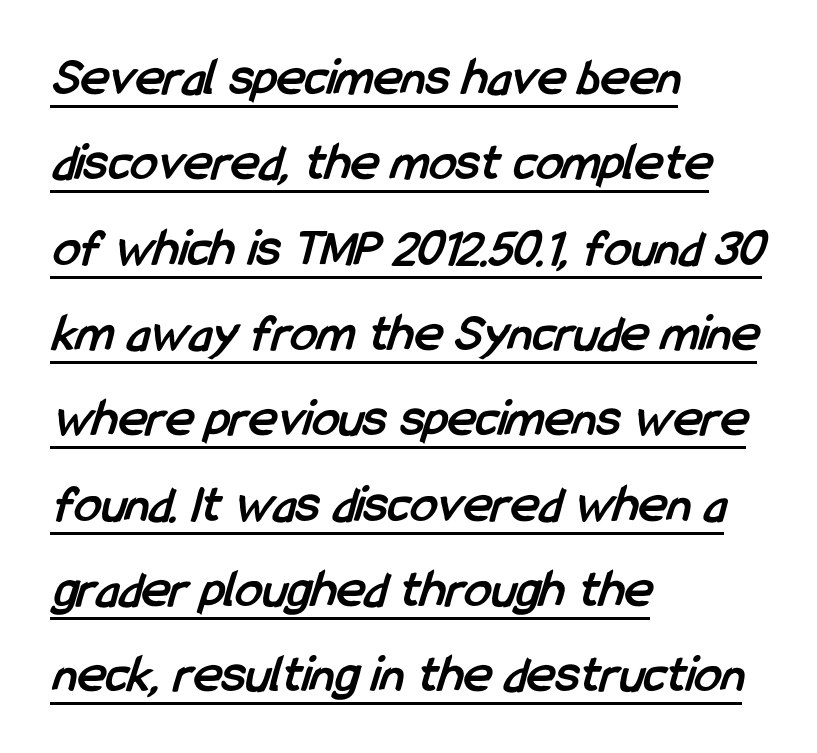
The image shows 54 px semibold, condensed sans-serif type; set left-aligned, normal line spacing (1.58x), normal letter spacing, underlined; low stroke contrast and a medium x-height.
